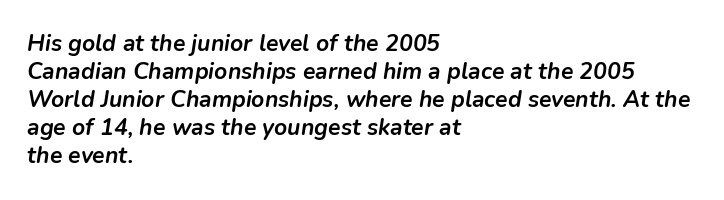
The image shows 23 px bold type, italic (leaning right); set left-aligned, line spacing 1.22x, normal letter spacing, not underlined.
